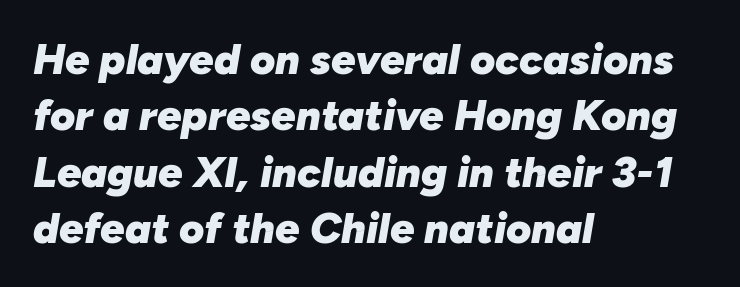
The image shows 43 px heavy type, italic (leaning right); set left-aligned, normal line spacing (1.31x), normal letter spacing, not underlined; low stroke contrast and a medium x-height.
